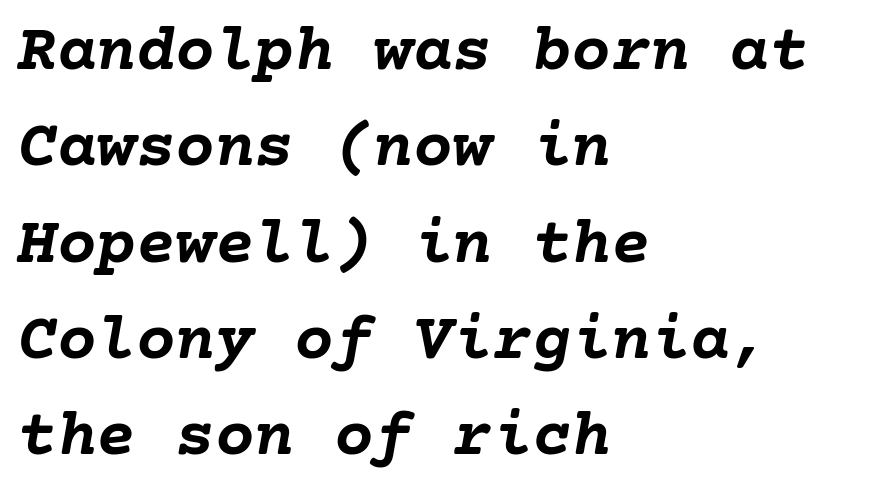
The image shows 66 px semibold type, italic (leaning right); set left-aligned, normal line spacing (1.46x), normal letter spacing, not underlined; low stroke contrast and a medium x-height.
